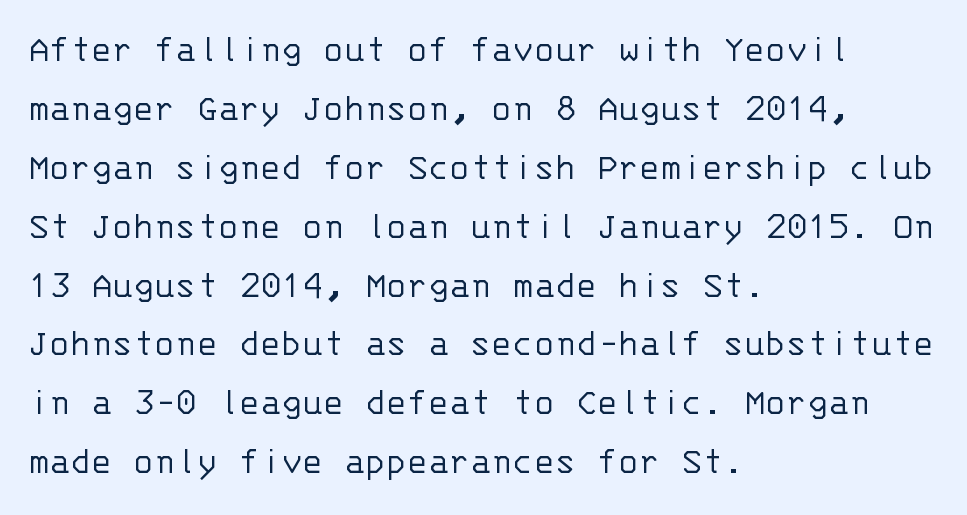
Q: Is the text bold? A: No.
Q: Is the text italic (slanted)? A: No, it is upright.
Q: Is the typeface a serif or a sans-serif typeface? A: Sans-serif.
Q: Is the text underlined? A: No.
Q: How is the paragraph aligned? A: Left-aligned.
Q: Is the spacing between letters normal or unusually wide? A: Normal.
Q: Is the spacing between lines tight, normal or loose? A: Normal.
Q: Width (condensed, normal, or wide)? A: Normal.
Q: Stroke contrast? A: Low.
Q: x-height? A: Large.
Q: Monospaced? A: Yes.
